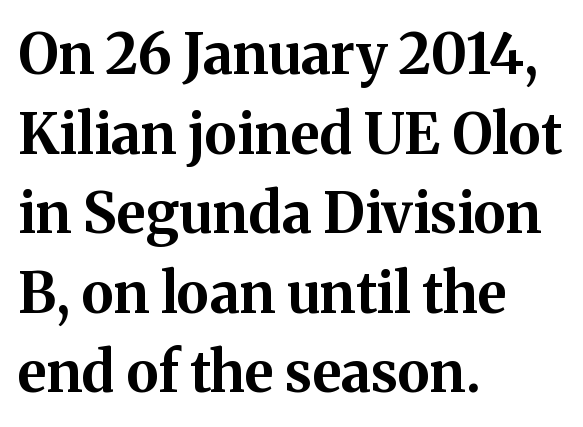
The image shows 56 px bold serif type, upright; set left-aligned, normal line spacing (1.42x), normal letter spacing, not underlined; medium stroke contrast and a medium x-height.
